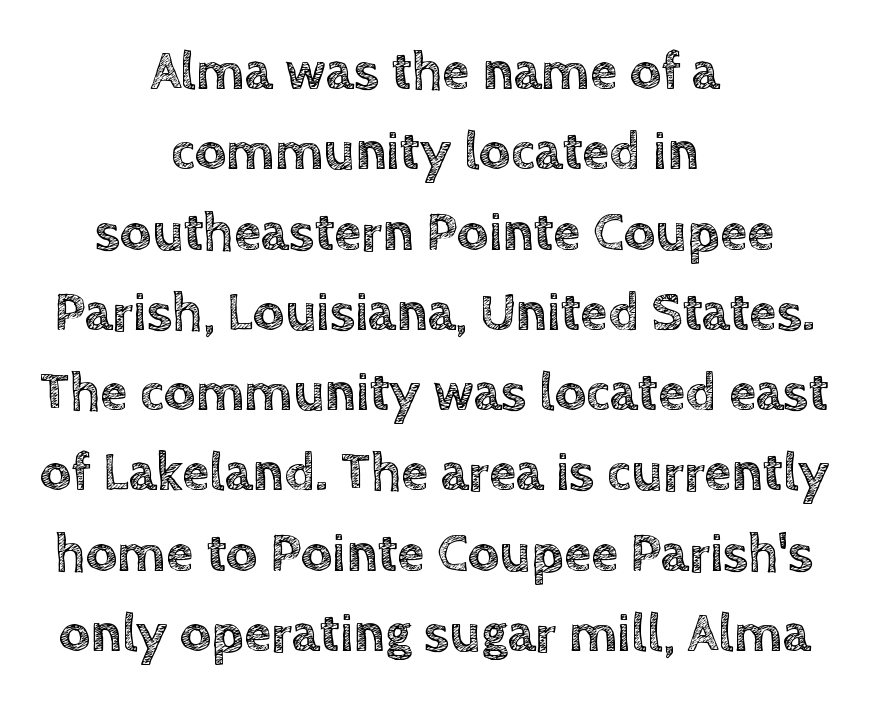
Q: Is the text italic (slanted)? A: No, it is upright.
Q: Is the text underlined? A: No.
Q: How is the paragraph aligned? A: Centered.
Q: Is the spacing between letters normal or unusually wide? A: Normal.
Q: Is the spacing between lines tight, normal or loose? A: Normal.
Q: Width (condensed, normal, or wide)? A: Normal.
Q: x-height? A: Large.
Q: Monospaced? A: No.
